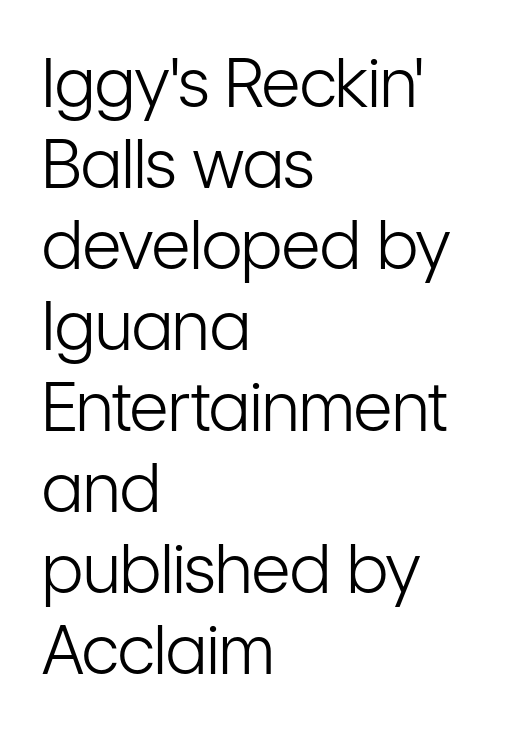
{"serif": "no", "italic": "no", "bold": "no", "weight": "light", "width": "condensed", "stroke_contrast": "low", "x_height": "medium", "monospaced": "no", "underline": "no", "align": "left", "line_spacing_ratio": 1.21, "letter_spacing": "normal", "letter_spacing_em": 0.0, "glyph_px": 67}
